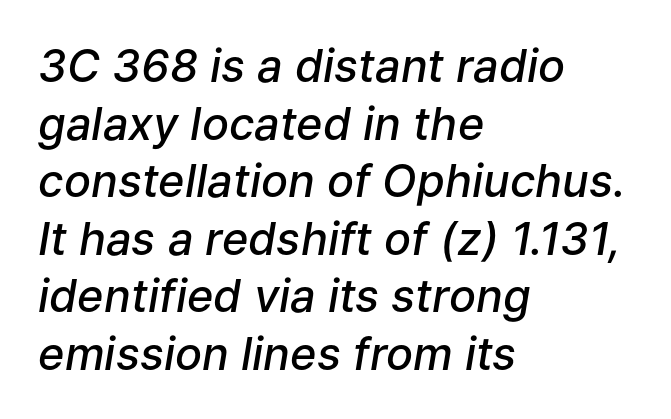
The image shows 45 px semibold type, italic (leaning right); set left-aligned, normal line spacing (1.28x), normal letter spacing, not underlined; low stroke contrast and a medium x-height.
